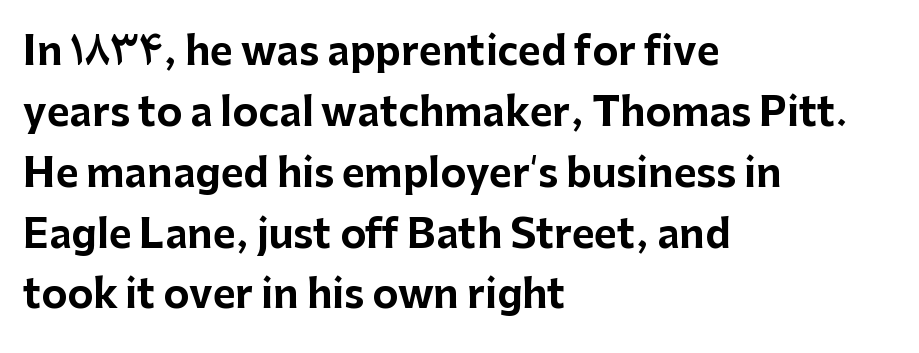
The rendering uses a bold face; every stroke is thick and dark. Proportional: the letters do not fall into vertical columns. The leading is moderate, giving the passage an even texture. No extra tracking has been applied to these lines. Stroke terminals: plain, sans-serif. A bare baseline throughout the passage.
